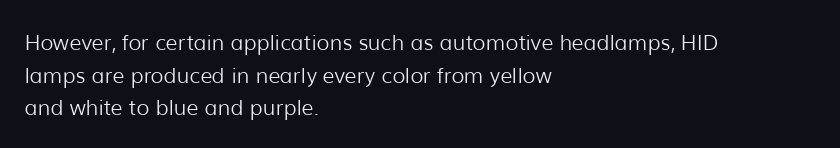
Q: Is the text bold? A: No.
Q: Is the text italic (slanted)? A: No, it is upright.
Q: Is the text underlined? A: No.
Q: How is the paragraph aligned? A: Left-aligned.
Q: Is the spacing between letters normal or unusually wide? A: Normal.
Q: Is the spacing between lines tight, normal or loose? A: Normal.
